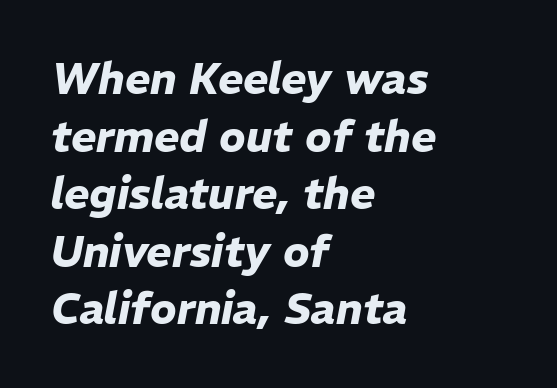
Q: Is the text bold? A: Yes.
Q: Is the text italic (slanted)? A: Yes, it leans right by about 11 degrees.
Q: Is the text underlined? A: No.
Q: How is the paragraph aligned? A: Left-aligned.
Q: Is the spacing between letters normal or unusually wide? A: Normal.
Q: Is the spacing between lines tight, normal or loose? A: Normal.
Q: Width (condensed, normal, or wide)? A: Normal.
Q: Stroke contrast? A: Low.
Q: x-height? A: Medium.
Q: Monospaced? A: No.
